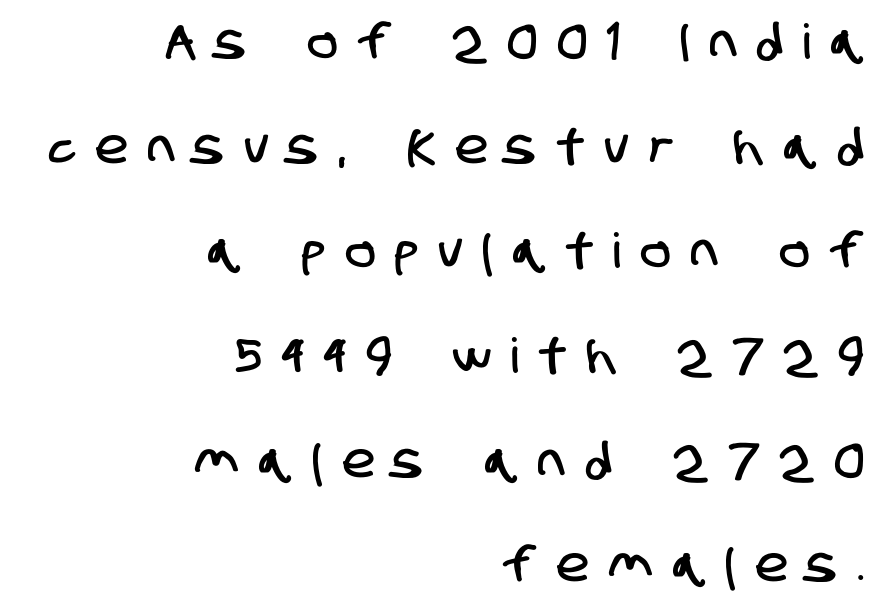
Q: Is the typeface a serif or a sans-serif typeface? A: Sans-serif.
Q: Is the text underlined? A: No.
Q: How is the paragraph aligned? A: Right-aligned.
Q: Is the spacing between letters normal or unusually wide? A: Unusually wide.
Q: Is the spacing between lines tight, normal or loose? A: Loose.
Q: Width (condensed, normal, or wide)? A: Condensed.
Q: Stroke contrast? A: Low.
Q: x-height? A: Large.
Q: Monospaced? A: No.
